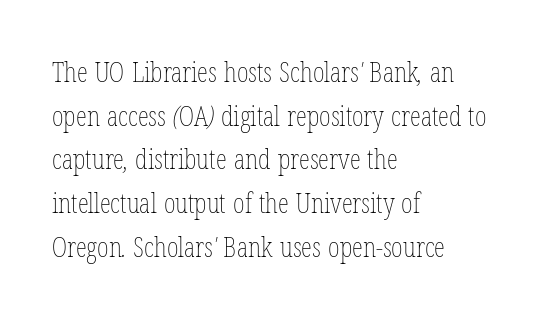
The image shows 28 px thin, condensed type; set left-aligned, normal line spacing (1.56x), normal letter spacing, not underlined; low stroke contrast and a medium x-height.
